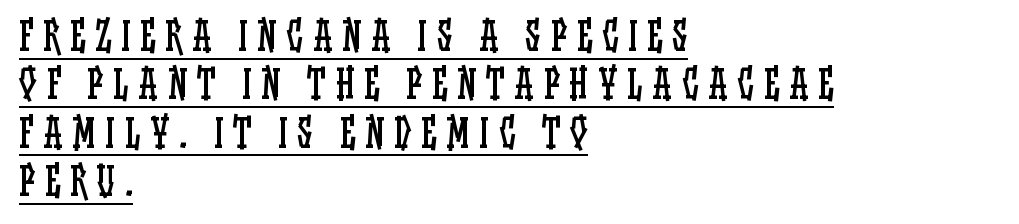
The image shows 39 px regular-weight, condensed type, upright; set left-aligned, line spacing 1.24x, unusually wide letter spacing (+0.25 em), underlined; low stroke contrast and a large x-height.
